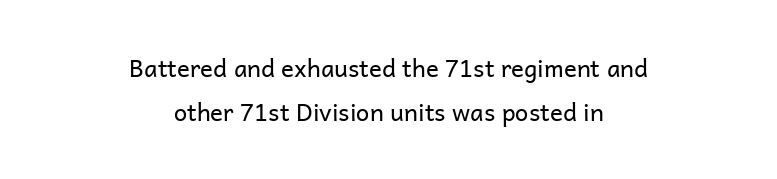
{"italic": "no", "bold": "no", "underline": "no", "align": "center", "line_spacing_ratio": 1.85, "letter_spacing": "normal", "letter_spacing_em": 0.0, "glyph_px": 24}
